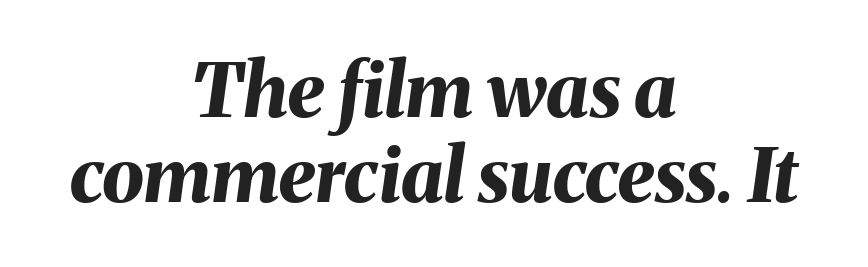
These lines were composed using italics. A typesetter would call this proportional, since set widths differ per character. The passage shown stacks its lines with hardly any gap. Does extra space separate the letters? No, they use regular spacing. Layout note: lines centered. These lines carry a lot of weight — the face is fully bold.
